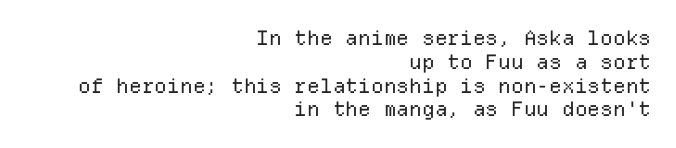
Q: Is the text bold? A: No.
Q: Is the text italic (slanted)? A: No, it is upright.
Q: Is the text underlined? A: No.
Q: How is the paragraph aligned? A: Right-aligned.
Q: Is the spacing between letters normal or unusually wide? A: Normal.
